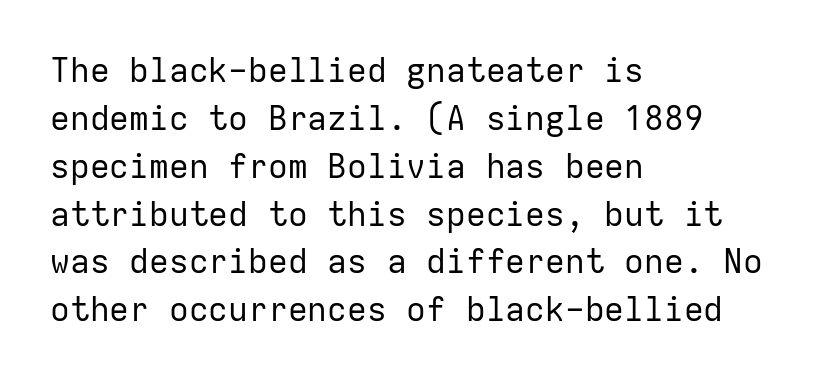
On a weight scale, this lands at 450 or below. Notice how the passage keeps a crisp vertical edge on the left only. Is there any slant? The stems are plumb. Is this a fixed-width face? Yes — each glyph sits in an identical cell. Letterform terminals end flat and unadorned throughout the passage.
